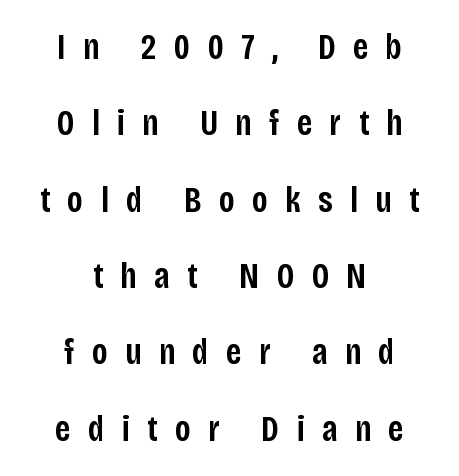
The image shows 36 px semibold, condensed sans-serif type, upright; set centered, loose line spacing (2.12x), unusually wide letter spacing (+0.48 em), not underlined; low stroke contrast and a large x-height.
